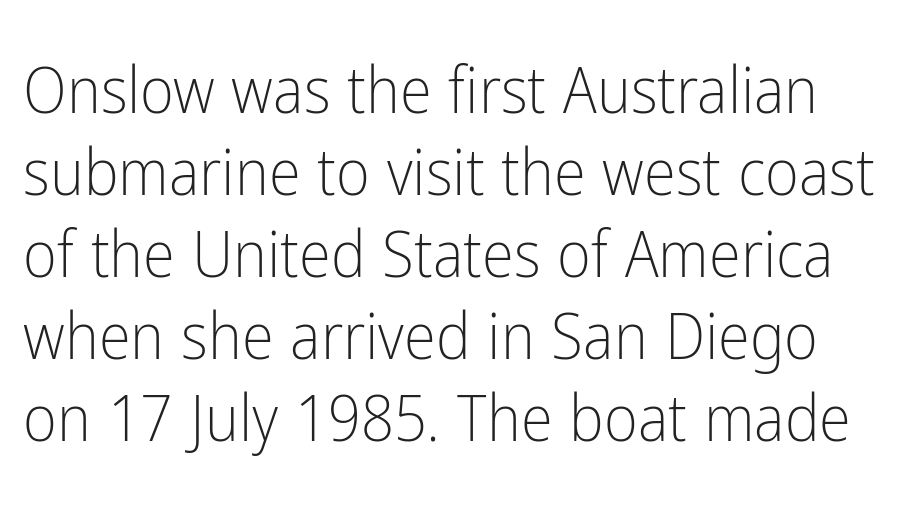
The image shows 65 px light, condensed sans-serif type, upright; set normal line spacing (1.26x), normal letter spacing, not underlined; low stroke contrast and a medium x-height.
